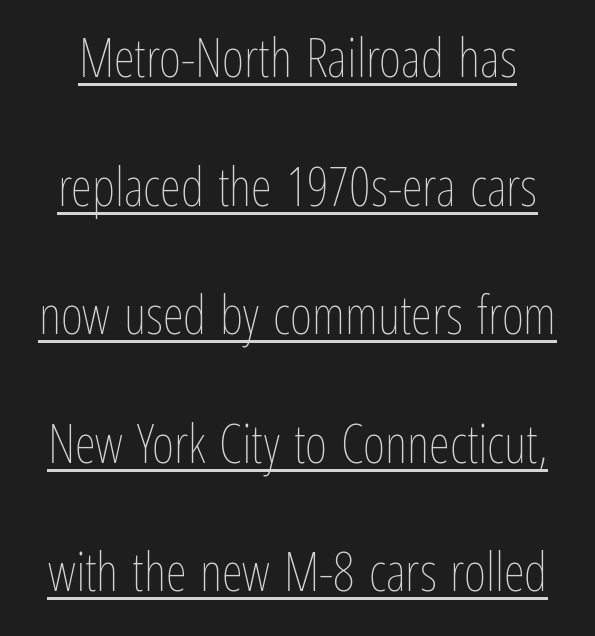
Q: Is the text bold? A: No.
Q: Is the text italic (slanted)? A: No, it is upright.
Q: Is the text underlined? A: Yes.
Q: Is the spacing between letters normal or unusually wide? A: Normal.
Q: Is the spacing between lines tight, normal or loose? A: Loose.
Q: Width (condensed, normal, or wide)? A: Condensed.
Q: Stroke contrast? A: Low.
Q: x-height? A: Medium.
Q: Monospaced? A: No.
